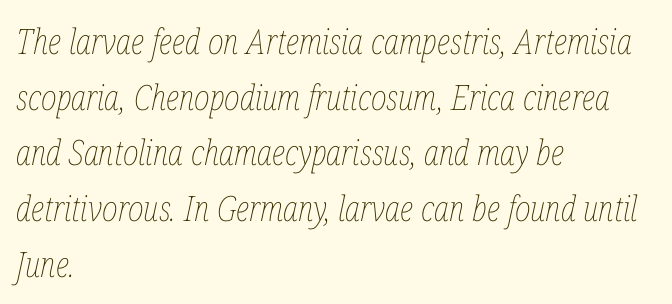
{"italic": "yes", "lean": "right", "slant_degrees": 12, "bold": "no", "weight": "thin", "width": "condensed", "stroke_contrast": "low", "x_height": "medium", "monospaced": "no", "underline": "no", "align": "left", "line_spacing": "normal", "line_spacing_ratio": 1.59, "letter_spacing": "normal", "letter_spacing_em": 0.0, "glyph_px": 35}
